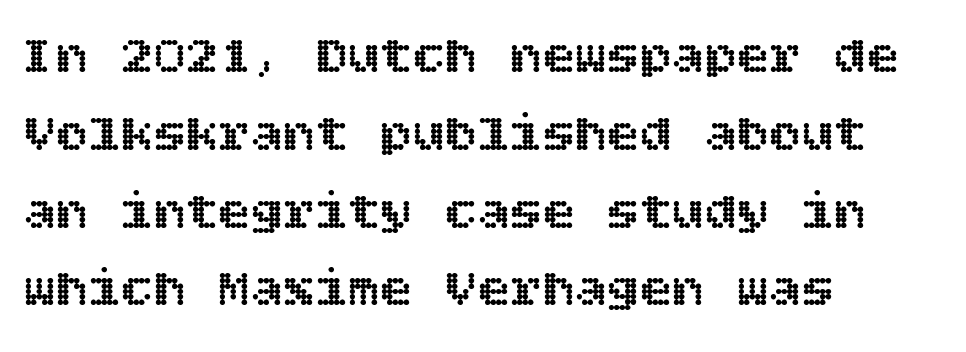
Q: Is the text italic (slanted)? A: No, it is upright.
Q: Is the text underlined? A: No.
Q: How is the paragraph aligned? A: Left-aligned.
Q: Is the spacing between letters normal or unusually wide? A: Normal.
Q: Is the spacing between lines tight, normal or loose? A: Normal.
Q: Width (condensed, normal, or wide)? A: Normal.
Q: x-height? A: Large.
